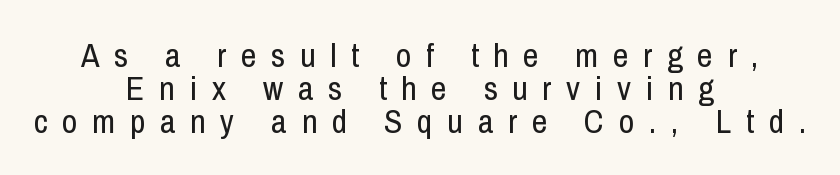
The vertical gap from one line to the next is small. The line texture is sparse and dotted thanks to wide tracking. The passage shown is typed in a proportional face where columns would drift. The zone under the glyphs is completely vacant.
